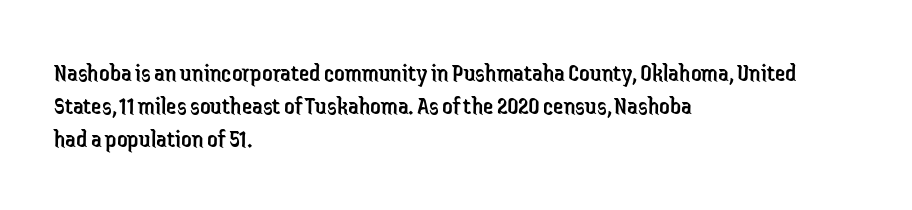
{"italic": "no", "bold": "no", "underline": "no", "align": "left", "line_spacing": "normal", "line_spacing_ratio": 1.27, "letter_spacing": "normal", "letter_spacing_em": 0.0, "glyph_px": 26}
